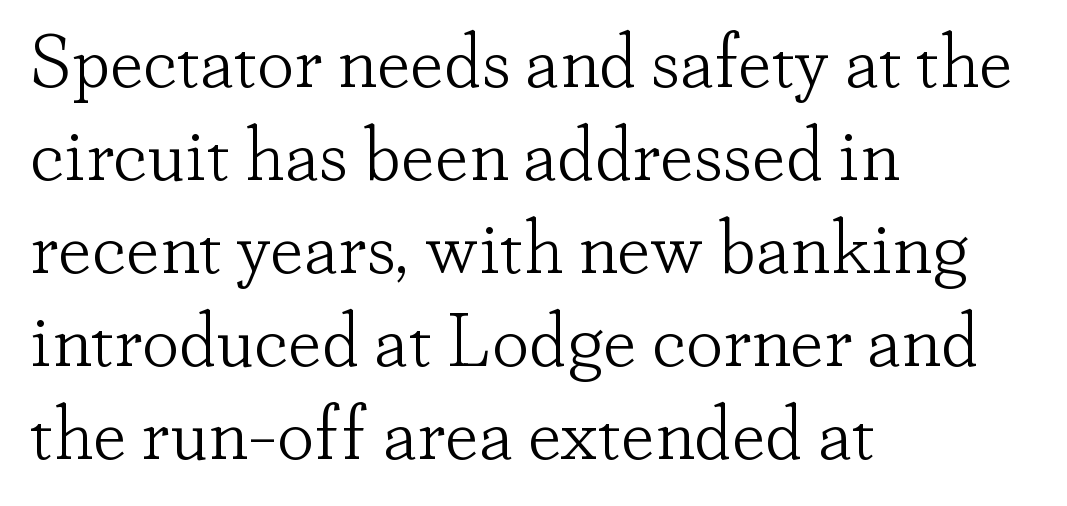
A typesetter would call this zero additional tracking. Any mark beneath the type? The region is blank. Proportional: the letters do not fall into vertical columns. Casual observation: everything's shoved over to the left.
